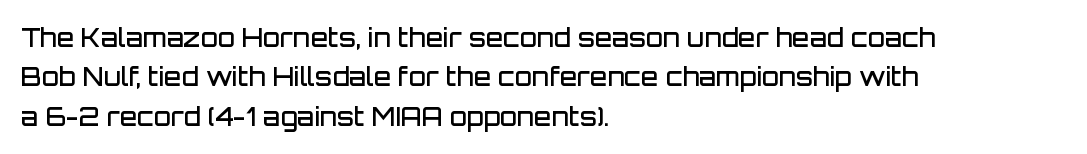
The image shows 25 px text type, upright; set left-aligned, normal line spacing (1.58x), normal letter spacing, not underlined.
